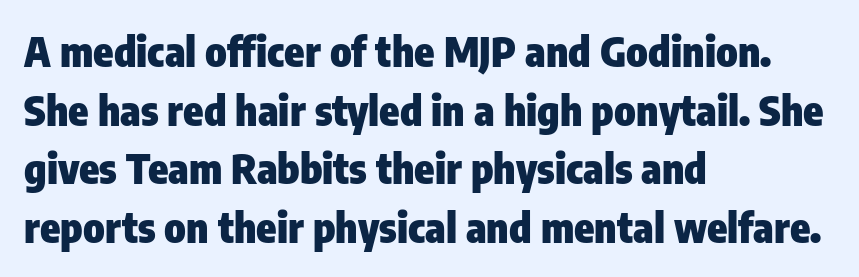
If you drew a line through each stem, it would be perfectly vertical. Pretty heavy lettering here — definitely bold. You could not count columns in this text — the font is proportionally spaced. A typesetter would label this face a sans. Between one letter and the next there's only the usual sliver of space. Check the space under the baseline: it is left empty.
